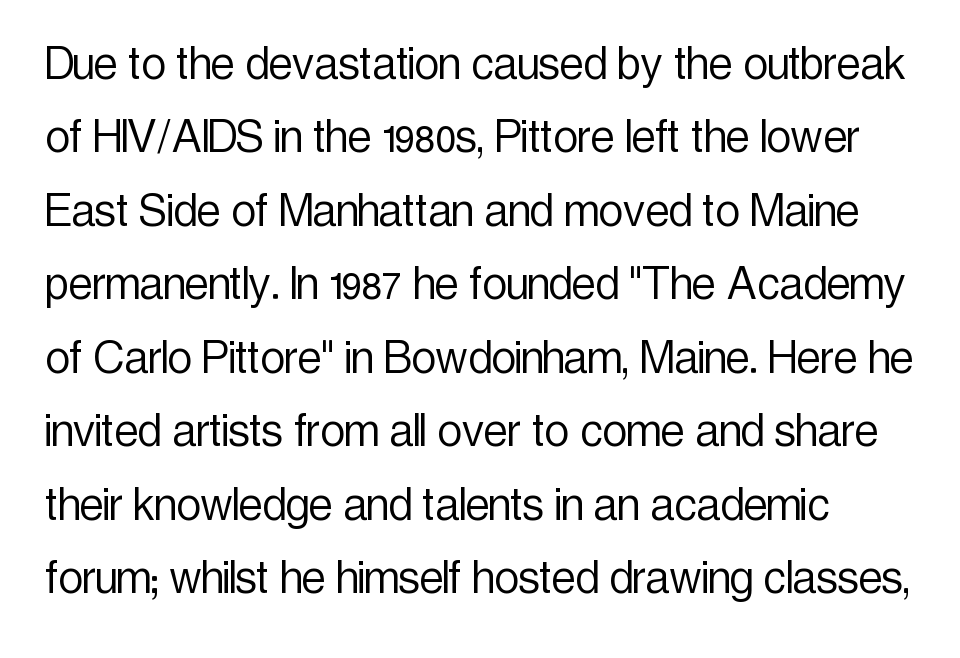
The rag falls on the right side of this text block. Honestly, the row spacing looks completely unremarkable. What stands out about the letter spacing? Nothing — it is the standard amount. Font category for this specimen: sans-serif.
